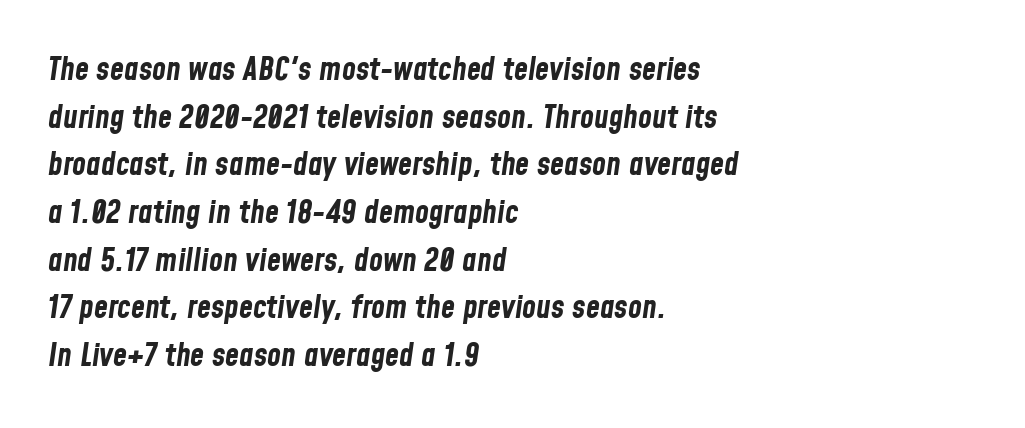
{"italic": "yes", "lean": "right", "slant_degrees": 8, "bold": "yes", "weight": "bold", "width": "condensed", "stroke_contrast": "low", "x_height": "medium", "monospaced": "no", "underline": "no", "align": "left", "line_spacing": "normal", "line_spacing_ratio": 1.49, "letter_spacing": "normal", "letter_spacing_em": 0.0, "glyph_px": 32}
